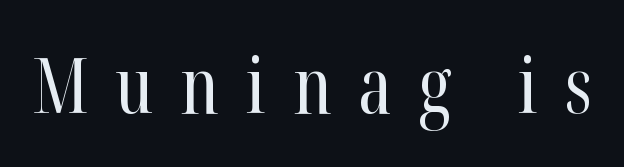
The image shows 76 px regular-weight, condensed serif type, upright; set unusually wide letter spacing (+0.35 em), not underlined; high stroke contrast and a medium x-height.
